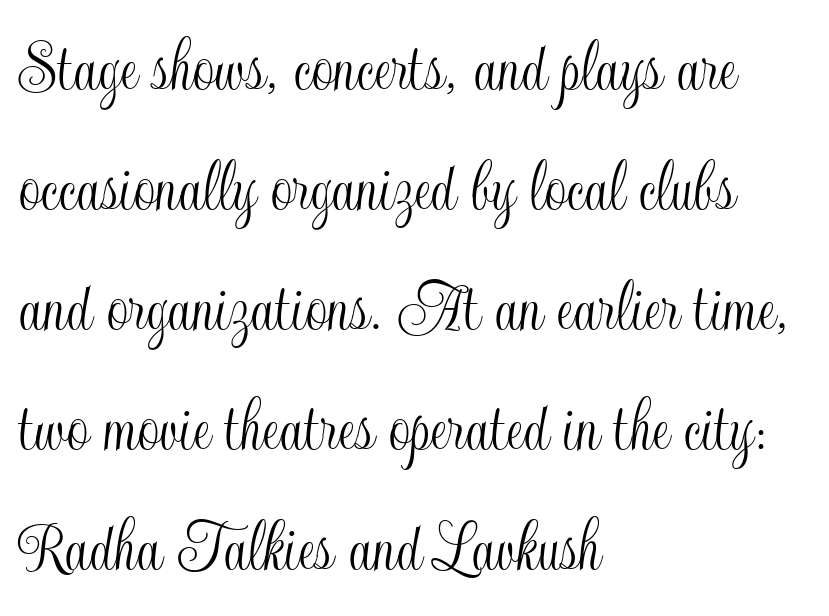
The image shows 77 px condensed type; set left-aligned, normal line spacing (1.56x), normal letter spacing, not underlined; a small x-height.
